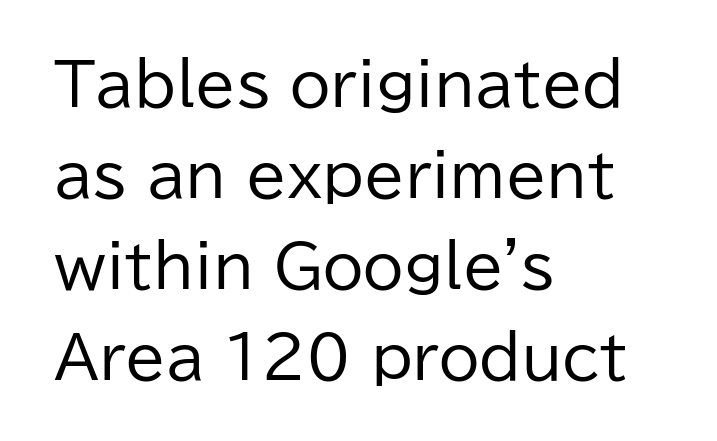
{"serif": "no", "italic": "no", "bold": "no", "weight": "regular", "width": "normal", "stroke_contrast": "low", "x_height": "medium", "monospaced": "no", "underline": "no", "align": "left", "line_spacing": "normal", "line_spacing_ratio": 1.54, "letter_spacing": "normal", "letter_spacing_em": 0.0, "glyph_px": 59}
